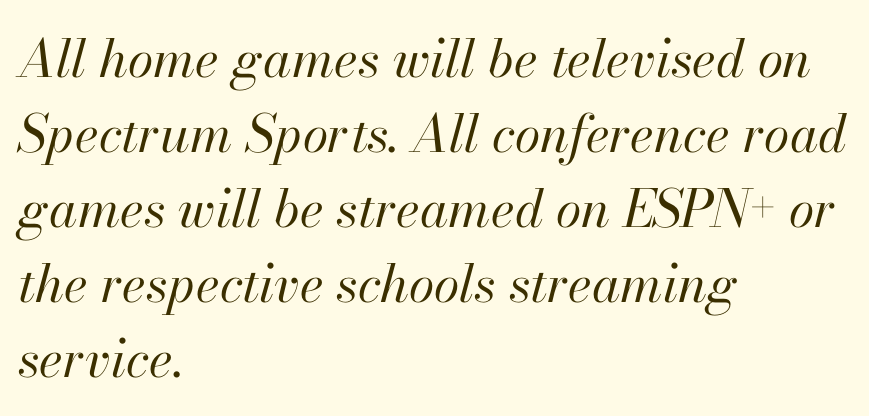
The image shows 52 px regular-weight type, italic (leaning right); set left-aligned, normal line spacing (1.44x), normal letter spacing, not underlined; high stroke contrast and a small x-height.
